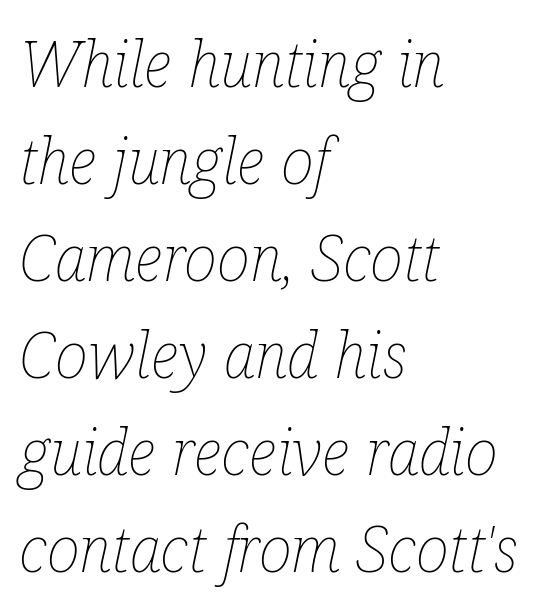
Q: Is the text bold? A: No.
Q: Is the text italic (slanted)? A: Yes, it leans right by about 12 degrees.
Q: Is the text underlined? A: No.
Q: How is the paragraph aligned? A: Left-aligned.
Q: Is the spacing between letters normal or unusually wide? A: Normal.
Q: Is the spacing between lines tight, normal or loose? A: Normal.
Q: Width (condensed, normal, or wide)? A: Condensed.
Q: Stroke contrast? A: Low.
Q: x-height? A: Medium.
Q: Monospaced? A: No.
